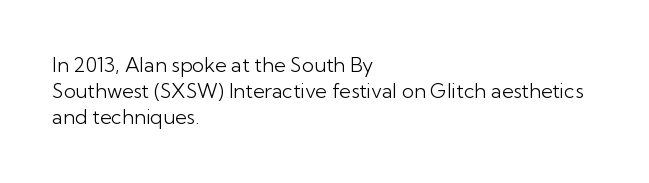
No chunkiness to these letters — they're not bold. Alignment: flush left. Do the letters lean? They stand straight. Horizontal bands of white between lines are of average thickness. Has an underline been added? It has not. Is the letter spacing exaggerated? No — it looks like the ordinary default.
